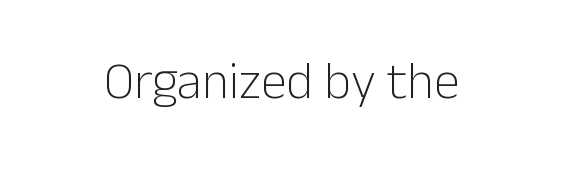
{"serif": "no", "italic": "no", "bold": "no", "weight": "light", "width": "normal", "stroke_contrast": "low", "x_height": "medium", "monospaced": "no", "underline": "no", "letter_spacing": "normal", "letter_spacing_em": 0.0, "glyph_px": 52}
